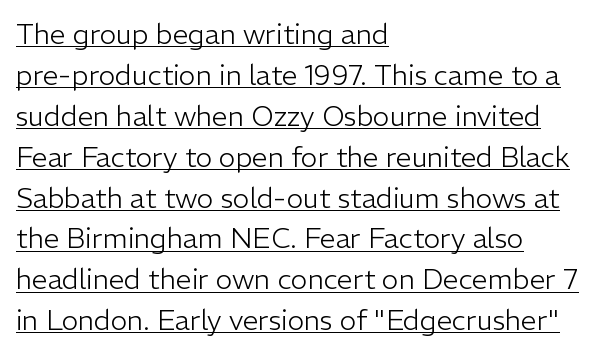
{"serif": "no", "italic": "no", "bold": "no", "weight": "light", "width": "normal", "stroke_contrast": "low", "x_height": "medium", "monospaced": "no", "underline": "yes", "align": "left", "line_spacing": "normal", "line_spacing_ratio": 1.46, "letter_spacing": "normal", "letter_spacing_em": 0.0, "glyph_px": 28}
